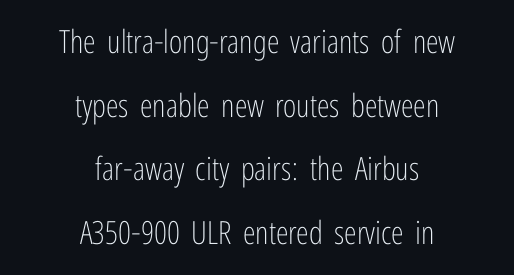
{"serif": "no", "italic": "no", "bold": "no", "weight": "light", "width": "condensed", "stroke_contrast": "low", "x_height": "medium", "monospaced": "no", "underline": "no", "align": "center", "line_spacing": "loose", "line_spacing_ratio": 1.99, "letter_spacing": "normal", "letter_spacing_em": 0.0, "glyph_px": 32}
